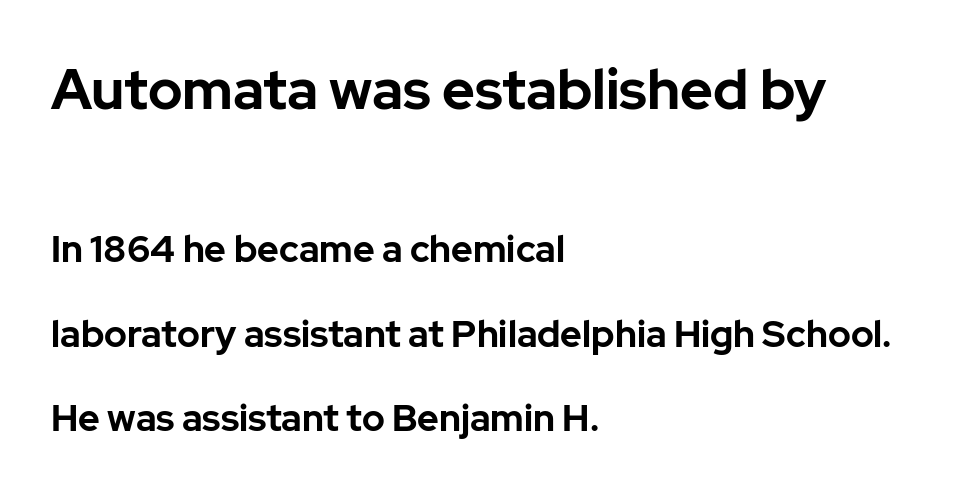
The image shows 56 px bold sans-serif type, upright; set left-aligned, loose line spacing (2.29x), normal letter spacing, not underlined; the first (top) block is 1.51x larger; low stroke contrast and a medium x-height.
